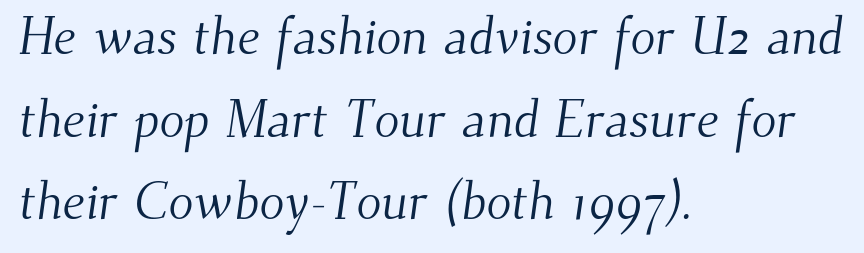
The image shows 52 px light serif type; set left-aligned, normal line spacing (1.59x), normal letter spacing, not underlined; medium stroke contrast and a small x-height.
